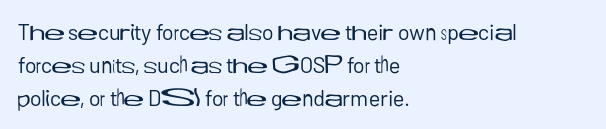
Q: Is the text bold? A: No.
Q: Is the text italic (slanted)? A: No, it is upright.
Q: Is the text underlined? A: No.
Q: How is the paragraph aligned? A: Left-aligned.
Q: Is the spacing between letters normal or unusually wide? A: Normal.
Q: Is the spacing between lines tight, normal or loose? A: Normal.
